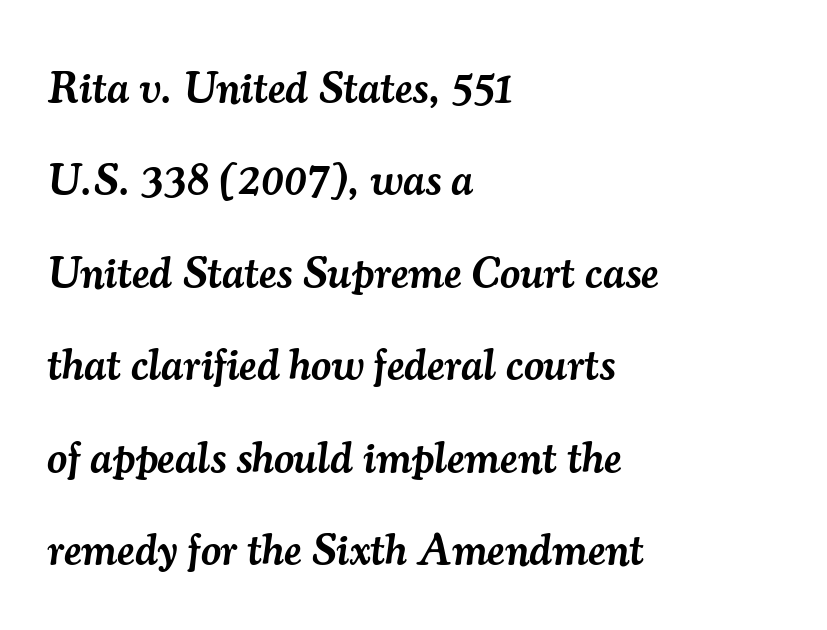
What weight is shown? A semibold, between regular and bold. The paragraph shown leans on its left margin. Does the lettering tilt? It does — this is italic. You could call the tracking neutral — neither tight nor loose. The leading is generous, giving the passage an open texture. The space directly below the letters is spotless.
